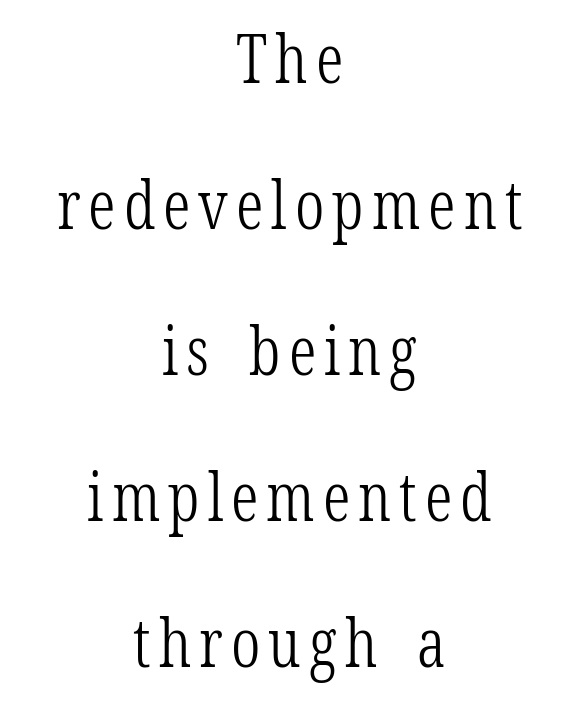
The image shows 67 px light, condensed serif type, upright; set centered, loose line spacing (2.18x), not underlined; low stroke contrast and a medium x-height.
